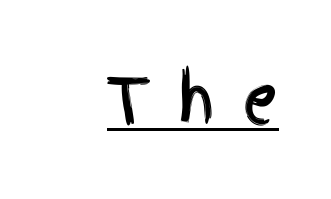
{"serif": "no", "italic": "no", "width": "condensed", "x_height": "large", "monospaced": "no", "underline": "yes", "letter_spacing": "wide", "letter_spacing_em": 0.45, "glyph_px": 62}
